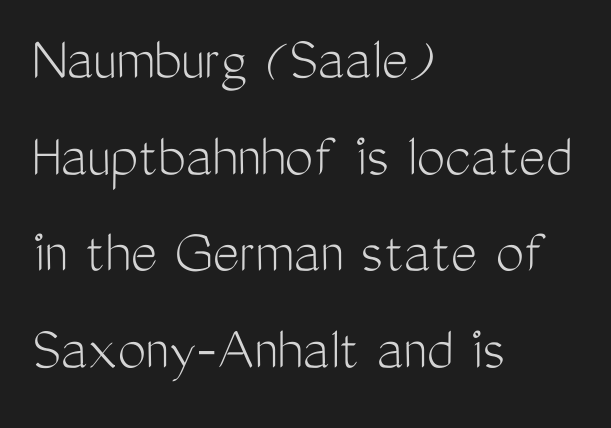
Has an underline been added? It has not. Regarding leading, the lines here are spaced in the standard way. The letters stand upright; this is a roman face. Unbolded letterforms with no extra heft. The text block is weighted toward the left margin, trailing off unevenly rightward.
